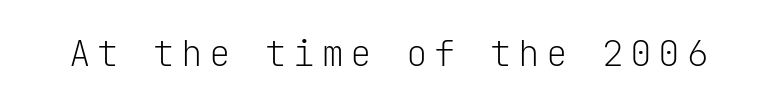
The letters march in equal steps, a hallmark of fixed-pitch type. It's the straight-up-and-down kind of type. A typesetter would label this face a sans. The strokes carry an ordinary text weight at most. Underline: absent.
